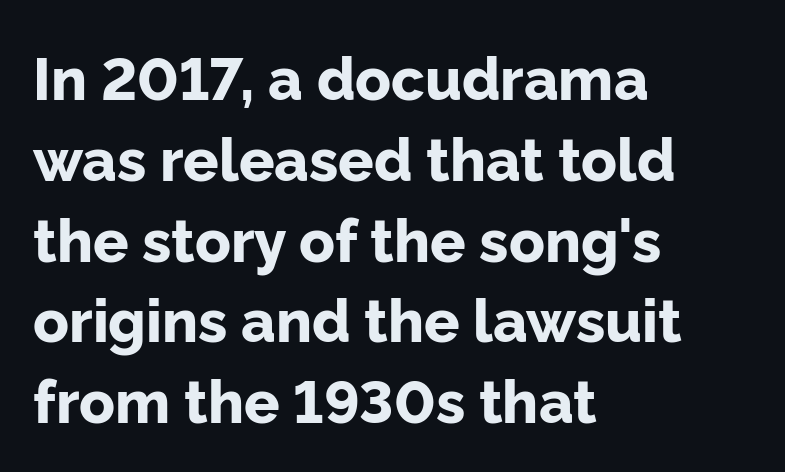
{"serif": "no", "italic": "no", "bold": "yes", "weight": "bold", "width": "normal", "stroke_contrast": "low", "x_height": "medium", "monospaced": "no", "underline": "no", "align": "left", "line_spacing": "normal", "line_spacing_ratio": 1.37, "letter_spacing": "normal", "letter_spacing_em": 0.0, "glyph_px": 59}
